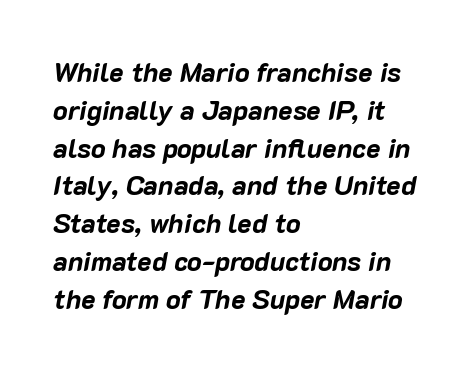
Q: Is the text bold? A: Yes.
Q: Is the text italic (slanted)? A: Yes, it leans right by about 10 degrees.
Q: Is the text underlined? A: No.
Q: How is the paragraph aligned? A: Left-aligned.
Q: Is the spacing between letters normal or unusually wide? A: Normal.
Q: Is the spacing between lines tight, normal or loose? A: Normal.
